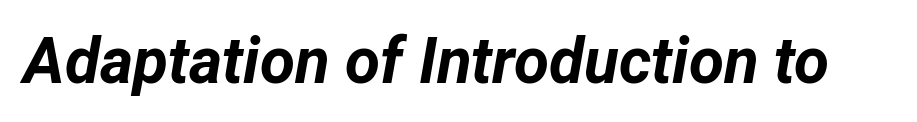
Q: Is the text bold? A: Yes.
Q: Is the text italic (slanted)? A: Yes, it leans right by about 12 degrees.
Q: Is the text underlined? A: No.
Q: Is the spacing between letters normal or unusually wide? A: Normal.
Q: Width (condensed, normal, or wide)? A: Normal.
Q: Stroke contrast? A: Low.
Q: x-height? A: Medium.
Q: Monospaced? A: No.
